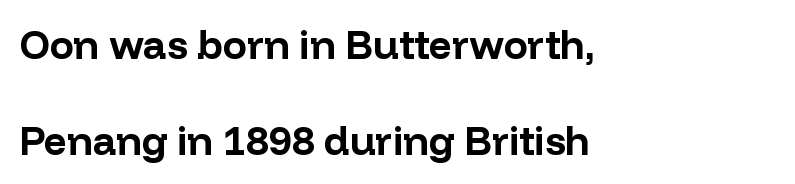
Q: Is the text bold? A: Yes.
Q: Is the text italic (slanted)? A: No, it is upright.
Q: Is the typeface a serif or a sans-serif typeface? A: Sans-serif.
Q: Is the text underlined? A: No.
Q: How is the paragraph aligned? A: Left-aligned.
Q: Is the spacing between letters normal or unusually wide? A: Normal.
Q: Is the spacing between lines tight, normal or loose? A: Loose.
Q: Width (condensed, normal, or wide)? A: Normal.
Q: Stroke contrast? A: Low.
Q: x-height? A: Medium.
Q: Monospaced? A: No.
